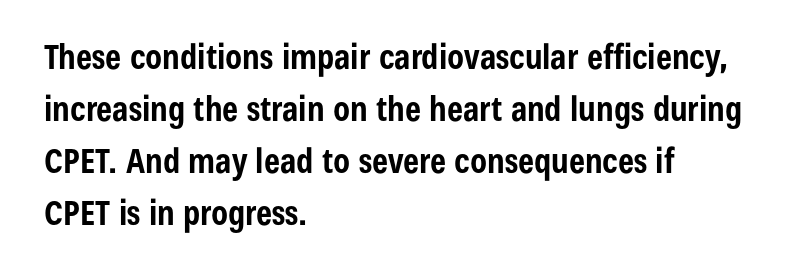
Q: Is the text bold? A: Yes.
Q: Is the text italic (slanted)? A: No, it is upright.
Q: Is the typeface a serif or a sans-serif typeface? A: Sans-serif.
Q: Is the text underlined? A: No.
Q: How is the paragraph aligned? A: Left-aligned.
Q: Is the spacing between letters normal or unusually wide? A: Normal.
Q: Is the spacing between lines tight, normal or loose? A: Normal.
Q: Width (condensed, normal, or wide)? A: Condensed.
Q: Stroke contrast? A: Low.
Q: x-height? A: Medium.
Q: Monospaced? A: No.
